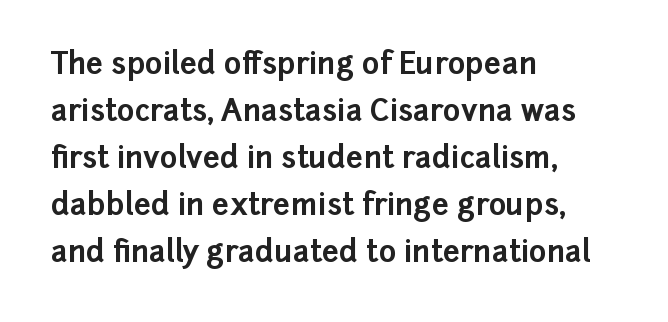
The letters stand upright; this is a roman face. Layout note: lines flush left. The face used here is rendered with its standard letterfit. Decoration check: the copy has no underline. Varying glyph widths throughout — classic text-font behaviour. Strong, thick strokes mark this as bold type.
